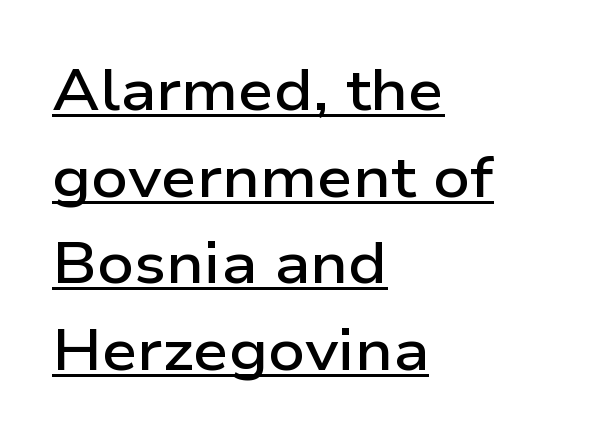
Do the characters align in a grid? No, the font is proportional. This is underlined copy, the kind a proofreader might mark for attention. The typesetter chose a ragged-right arrangement here. The strokes are fattened partway — semibold, not bold. Look at the tracking — it's just the regular setting, nothing added.
